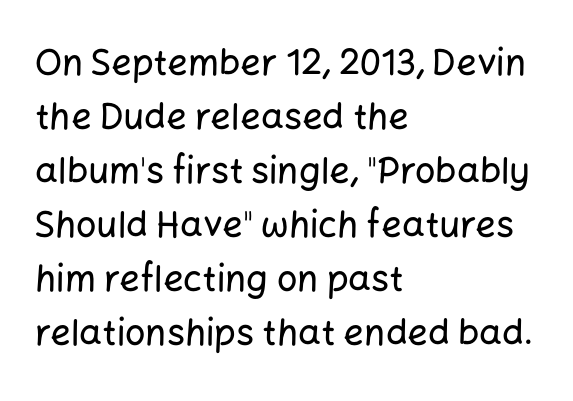
The image shows 36 px sans-serif type, upright; set left-aligned, normal line spacing (1.5x), normal letter spacing, not underlined; low stroke contrast and a medium x-height.
